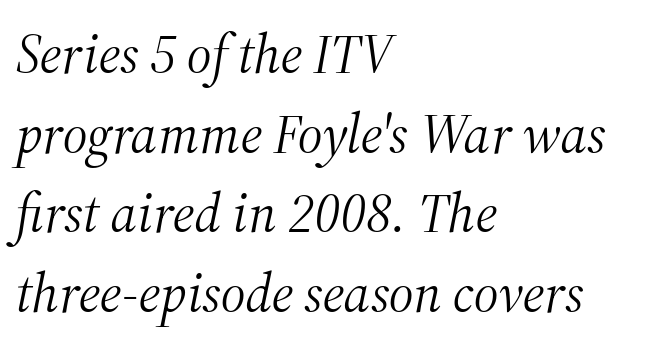
{"serif": "yes", "italic": "yes", "lean": "right", "slant_degrees": 12, "bold": "no", "weight": "light", "width": "normal", "stroke_contrast": "medium", "x_height": "medium", "monospaced": "no", "underline": "no", "align": "left", "line_spacing": "normal", "line_spacing_ratio": 1.45, "letter_spacing": "normal", "letter_spacing_em": 0.0, "glyph_px": 55}
